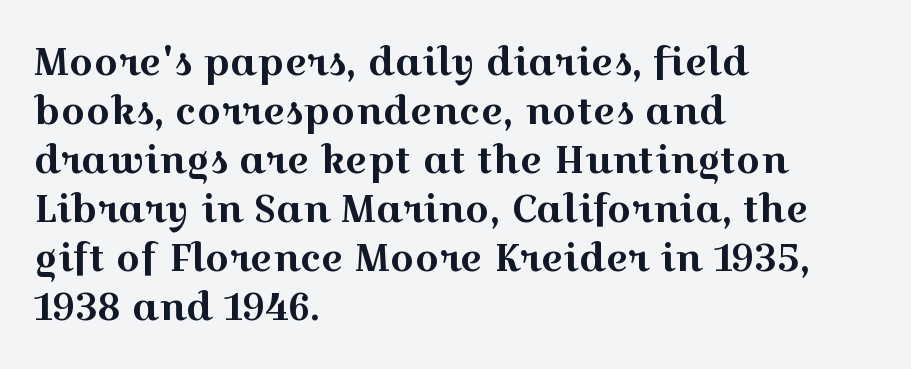
{"serif": "yes", "italic": "no", "width": "wide", "x_height": "medium", "monospaced": "no", "underline": "no", "align": "left", "line_spacing": "normal", "line_spacing_ratio": 1.29, "letter_spacing": "normal", "letter_spacing_em": 0.0, "glyph_px": 38}
